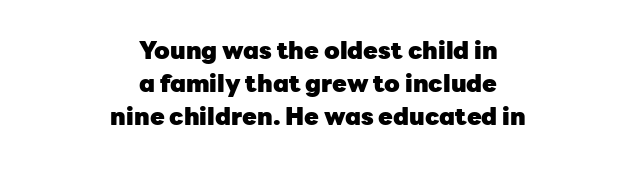
Q: Is the text bold? A: Yes.
Q: Is the text italic (slanted)? A: No, it is upright.
Q: Is the text underlined? A: No.
Q: How is the paragraph aligned? A: Centered.
Q: Is the spacing between letters normal or unusually wide? A: Normal.
Q: Is the spacing between lines tight, normal or loose? A: Normal.
